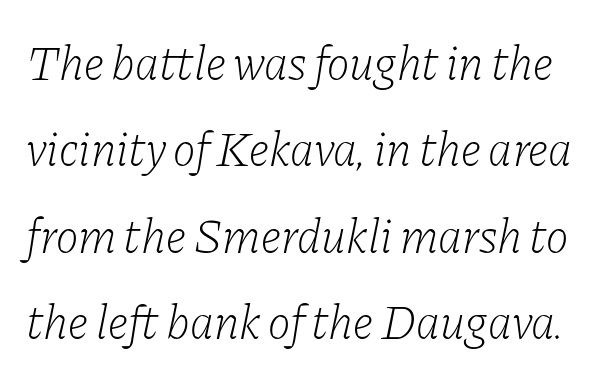
{"serif": "yes", "italic": "yes", "lean": "right", "slant_degrees": 11, "bold": "no", "weight": "light", "width": "normal", "stroke_contrast": "low", "x_height": "medium", "monospaced": "no", "underline": "no", "line_spacing_ratio": 1.8, "letter_spacing": "normal", "letter_spacing_em": 0.0, "glyph_px": 48}
